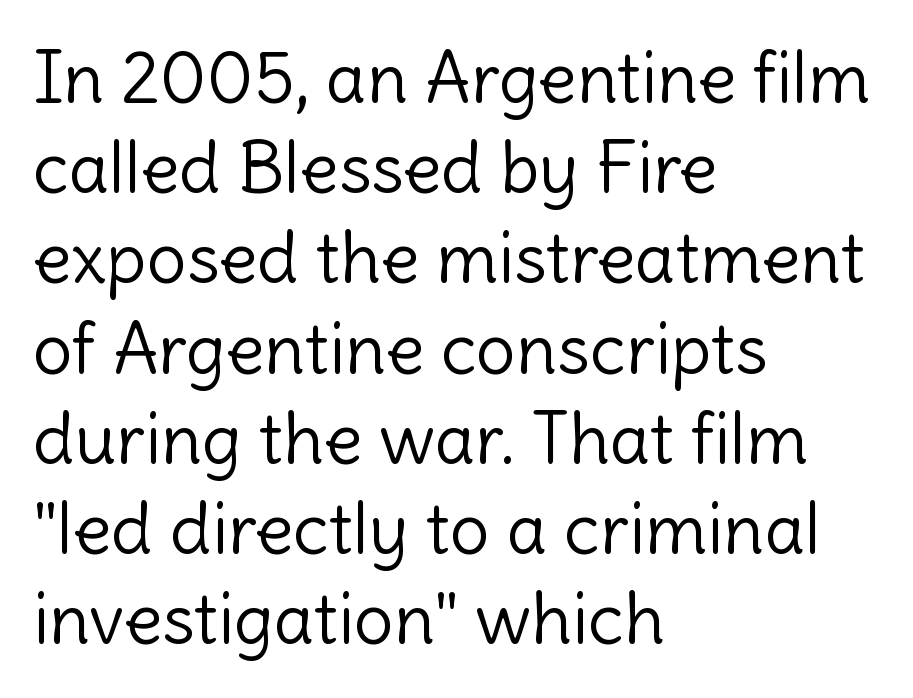
The zone under the glyphs is completely vacant. A typesetter would call this proportional, since set widths differ per character. This sample uses a sans-serif face. Stems here are at most as thick as an everyday book face. The line texture is even and compact thanks to regular tracking. This is roman type, the default non-slanted kind.
